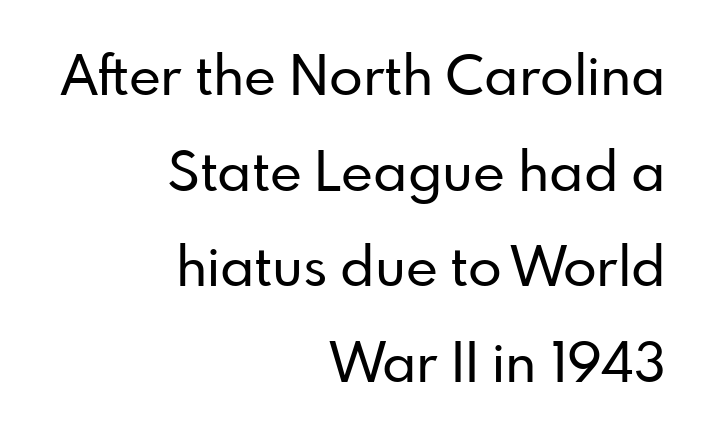
Students, note that the glyphs here touch the page at normal intervals. Check under the words: just untouched page. The face used here is a sans, in the tradition of grotesques and geometrics. Leftover space on each line is placed entirely before the opening word.
